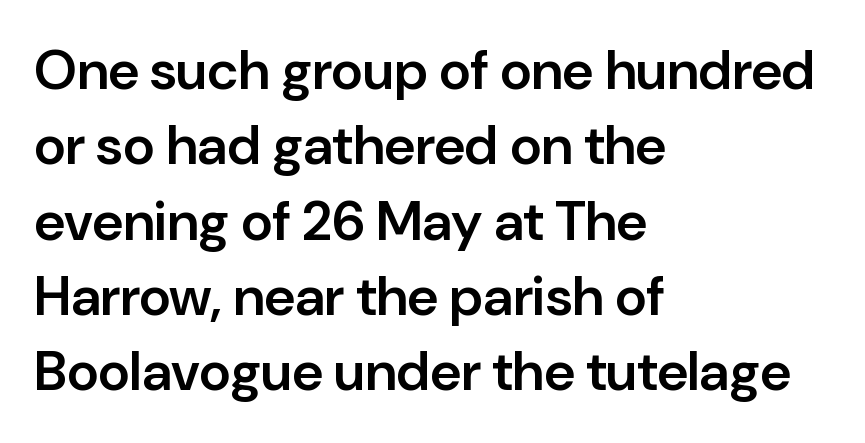
The face used here is proportionally spaced, like ordinary book or web type. Line beginnings align vertically; line endings do not. This is moderately heavy type, rendered in semibold. Any mark beneath the type? The region is blank.
